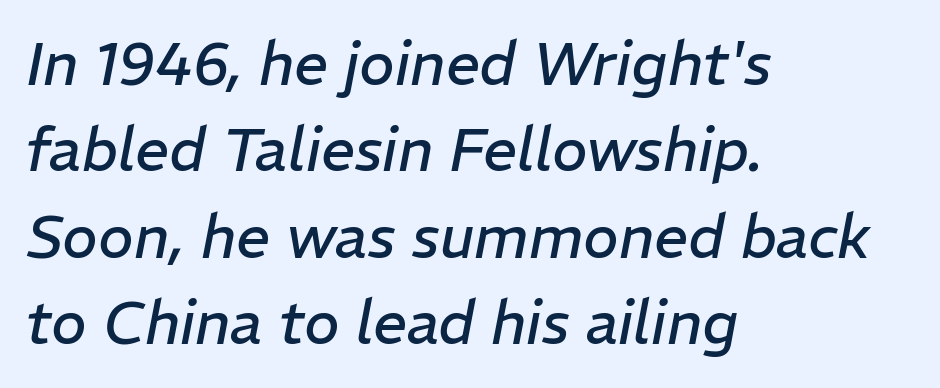
{"italic": "yes", "lean": "right", "slant_degrees": 11, "bold": "no", "weight": "regular", "width": "normal", "stroke_contrast": "low", "x_height": "medium", "monospaced": "no", "underline": "no", "align": "left", "line_spacing": "normal", "line_spacing_ratio": 1.44, "letter_spacing": "normal", "letter_spacing_em": 0.0, "glyph_px": 60}
